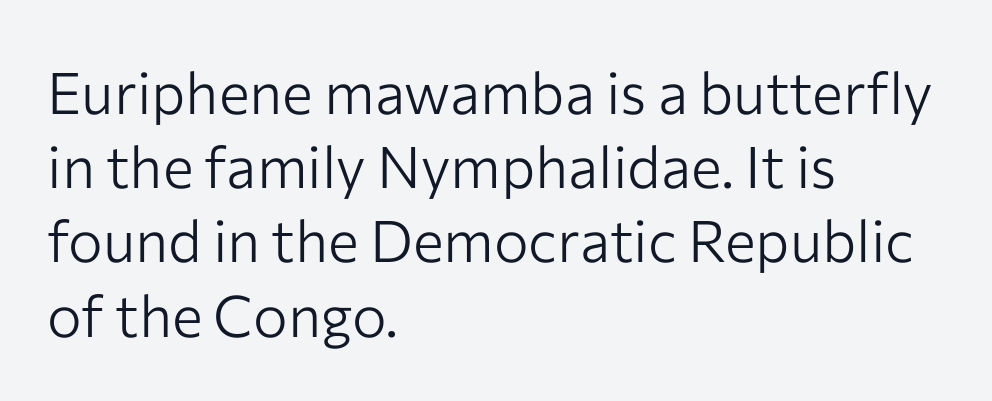
The image shows 58 px light sans-serif type, upright; set left-aligned, normal line spacing (1.28x), normal letter spacing, not underlined; low stroke contrast and a medium x-height.
